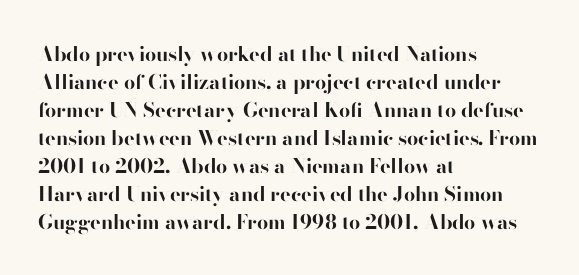
{"italic": "no", "bold": "yes", "underline": "no", "align": "left", "line_spacing": "normal", "line_spacing_ratio": 1.4, "letter_spacing": "normal", "letter_spacing_em": 0.0, "glyph_px": 20}
